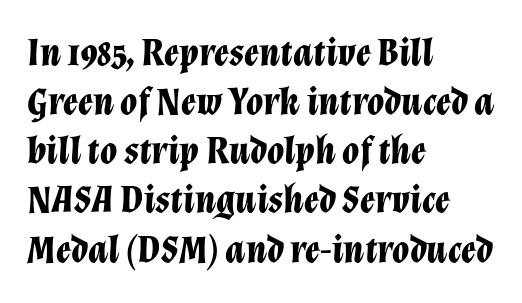
The image shows 39 px bold type, italic (leaning right); set left-aligned, normal line spacing (1.26x), normal letter spacing, not underlined; low stroke contrast and a medium x-height.
